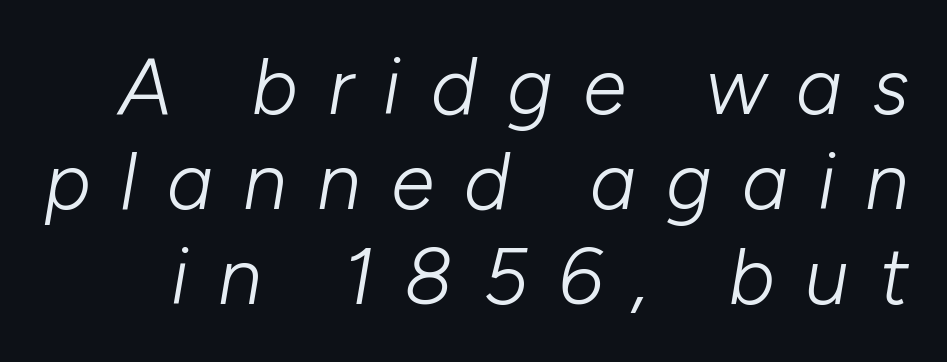
{"italic": "yes", "lean": "right", "slant_degrees": 10, "bold": "no", "weight": "light", "width": "normal", "stroke_contrast": "low", "x_height": "medium", "monospaced": "no", "underline": "no", "line_spacing_ratio": 1.2, "letter_spacing": "wide", "letter_spacing_em": 0.38, "glyph_px": 79}
